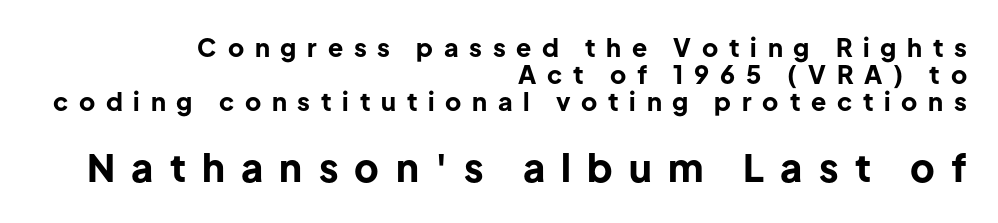
The image shows 38 px bold sans-serif type, upright; set right-aligned, tight line spacing (1.08x), unusually wide letter spacing (+0.43 em), not underlined; the second (bottom) block is 1.52x larger; low stroke contrast and a medium x-height.
